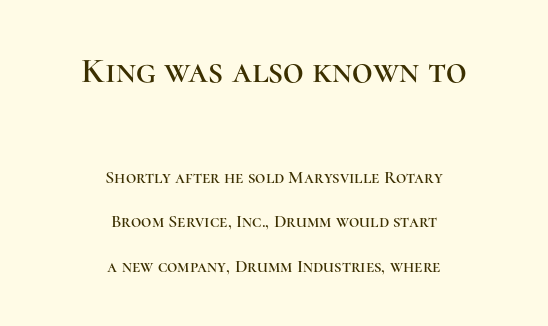
The image shows 36 px serif type, upright; set centered, loose line spacing (2.47x), normal letter spacing, not underlined; the first (top) block is 2.0x larger; high stroke contrast and a medium x-height.
